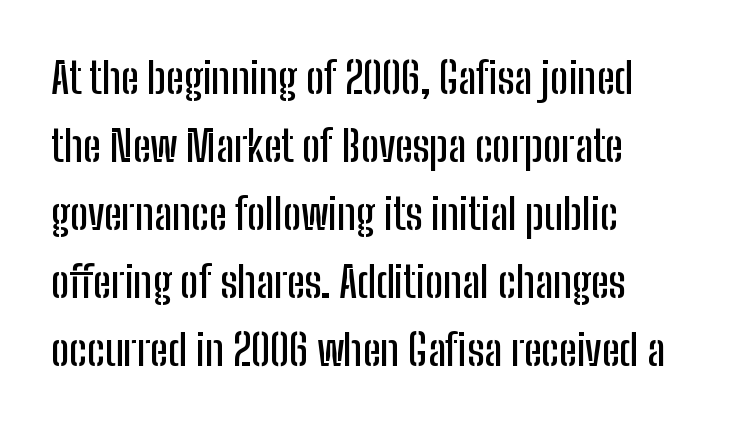
Q: Is the text italic (slanted)? A: No, it is upright.
Q: Is the typeface a serif or a sans-serif typeface? A: Sans-serif.
Q: Is the text underlined? A: No.
Q: How is the paragraph aligned? A: Left-aligned.
Q: Is the spacing between letters normal or unusually wide? A: Normal.
Q: Is the spacing between lines tight, normal or loose? A: Normal.
Q: Width (condensed, normal, or wide)? A: Condensed.
Q: Stroke contrast? A: Low.
Q: x-height? A: Medium.
Q: Monospaced? A: No.
